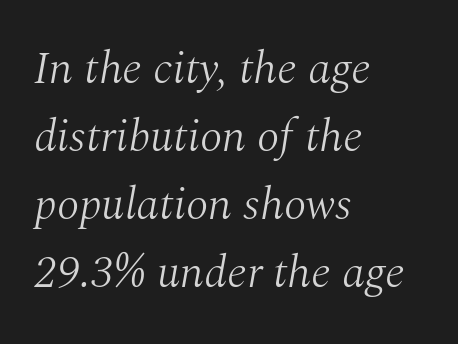
{"serif": "yes", "italic": "yes", "lean": "right", "slant_degrees": 10, "bold": "no", "weight": "light", "width": "normal", "stroke_contrast": "medium", "x_height": "medium", "monospaced": "no", "underline": "no", "align": "left", "line_spacing": "normal", "line_spacing_ratio": 1.48, "letter_spacing": "normal", "letter_spacing_em": 0.0, "glyph_px": 46}
